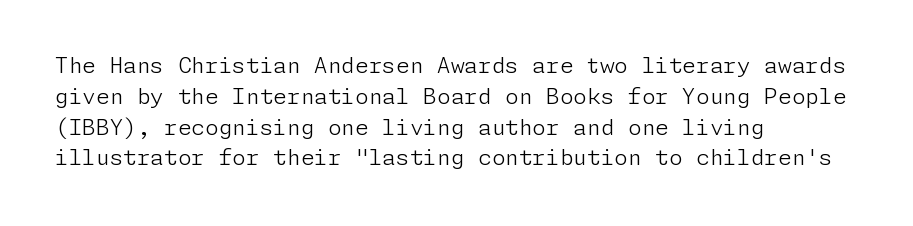
{"italic": "no", "bold": "no", "underline": "no", "align": "left", "line_spacing": "normal", "line_spacing_ratio": 1.4, "letter_spacing": "normal", "letter_spacing_em": 0.0, "glyph_px": 22}
